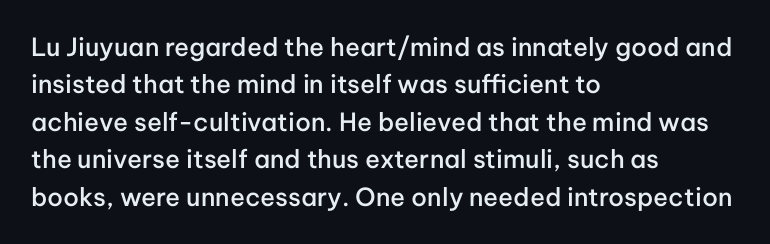
The image shows 25 px text type, upright; set left-aligned, normal line spacing (1.5x), normal letter spacing, not underlined.
